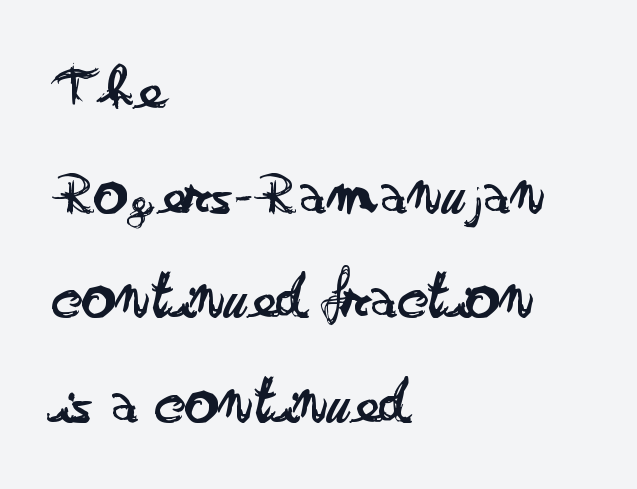
Teacher's note: observe the even left margin — that is flush-left alignment. The letters advance in unequal steps, a hallmark of proportional type. Interline gaps are of average width in this sample. Bare-footed words on every line. Unlike a traditional serif, this face leaves its strokes unadorned. Letter spacing: default.
